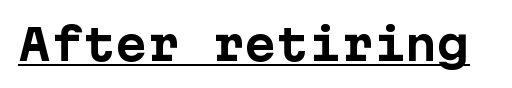
{"serif": "no", "italic": "no", "bold": "yes", "weight": "bold", "width": "normal", "stroke_contrast": "low", "x_height": "medium", "monospaced": "yes", "underline": "yes", "letter_spacing": "normal", "letter_spacing_em": 0.0, "glyph_px": 43}
